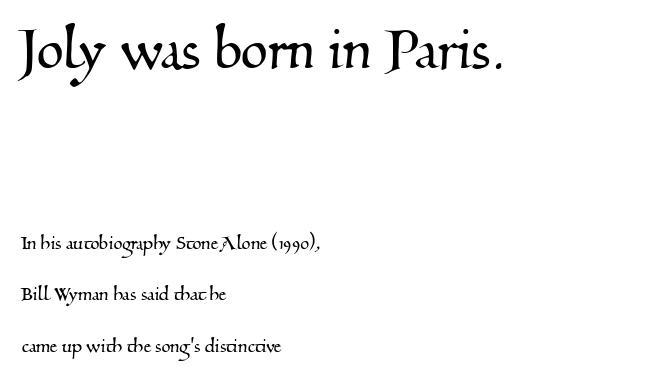
{"serif": "yes", "width": "normal", "stroke_contrast": "medium", "x_height": "small", "monospaced": "no", "underline": "no", "align": "left", "line_spacing": "loose", "line_spacing_ratio": 2.22, "letter_spacing": "normal", "letter_spacing_em": 0.0, "larger_block": "first", "size_ratio": 3.04, "glyph_px": 70}
